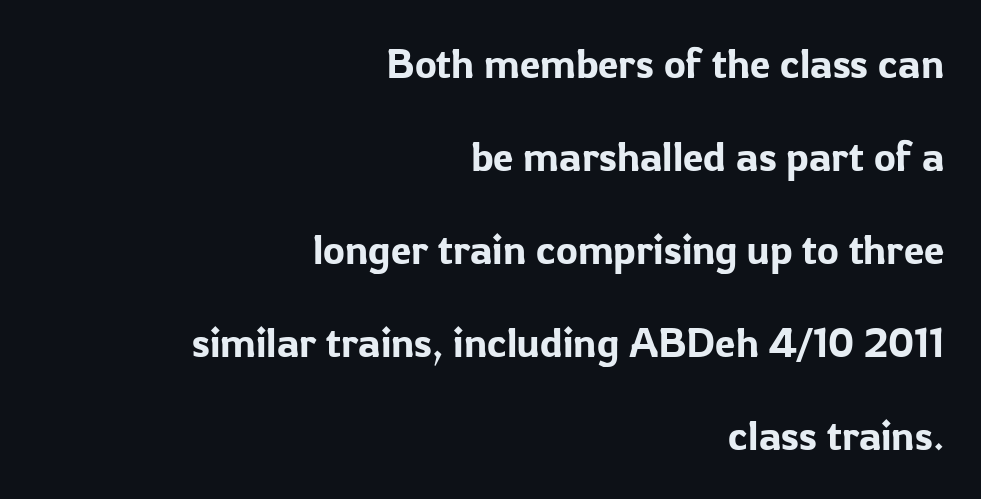
Q: Is the text italic (slanted)? A: No, it is upright.
Q: Is the typeface a serif or a sans-serif typeface? A: Sans-serif.
Q: Is the text underlined? A: No.
Q: How is the paragraph aligned? A: Right-aligned.
Q: Is the spacing between letters normal or unusually wide? A: Normal.
Q: Is the spacing between lines tight, normal or loose? A: Loose.
Q: Width (condensed, normal, or wide)? A: Normal.
Q: Stroke contrast? A: Low.
Q: x-height? A: Medium.
Q: Monospaced? A: No.
